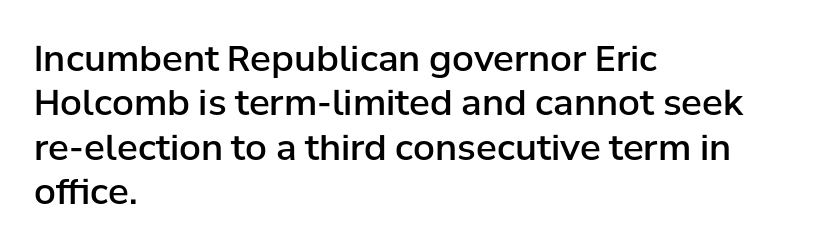
{"serif": "no", "italic": "no", "bold": "semi", "weight": "semibold", "width": "normal", "stroke_contrast": "low", "x_height": "medium", "monospaced": "no", "underline": "no", "align": "left", "line_spacing": "normal", "line_spacing_ratio": 1.27, "letter_spacing": "normal", "letter_spacing_em": 0.0, "glyph_px": 35}
